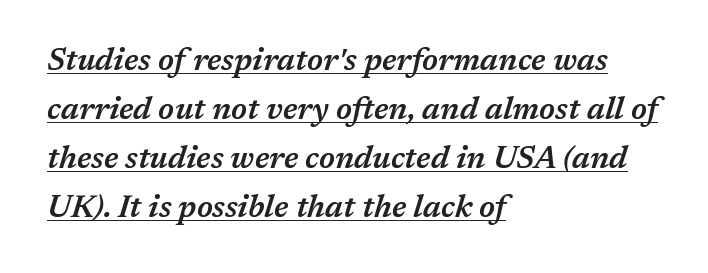
Q: Is the text bold? A: Semi-bold.
Q: Is the text italic (slanted)? A: Yes, it leans right by about 17 degrees.
Q: Is the text underlined? A: Yes.
Q: How is the paragraph aligned? A: Left-aligned.
Q: Is the spacing between letters normal or unusually wide? A: Normal.
Q: Is the spacing between lines tight, normal or loose? A: Normal.
Q: Width (condensed, normal, or wide)? A: Normal.
Q: Stroke contrast? A: Medium.
Q: x-height? A: Medium.
Q: Monospaced? A: No.
